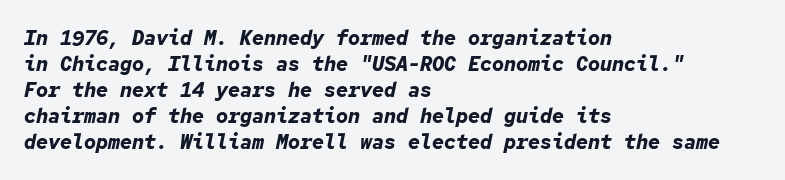
The image shows 20 px bold type, italic (leaning right); set left-aligned, normal line spacing (1.3x), normal letter spacing, not underlined.
